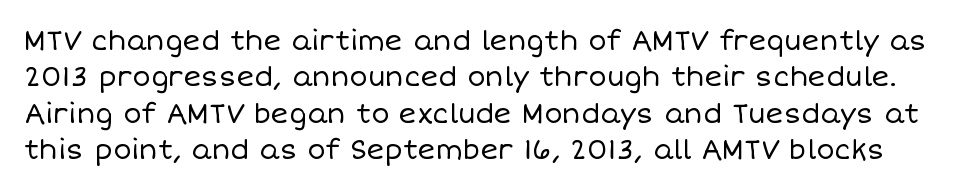
The zone under the glyphs is completely vacant. These lines keep a tight, regular rhythm from letter to letter. Counters stay open thanks to moderate or lighter strokes. Evenly set lines give the paragraph a standard silhouette. It's the straight-up-and-down kind of type.
